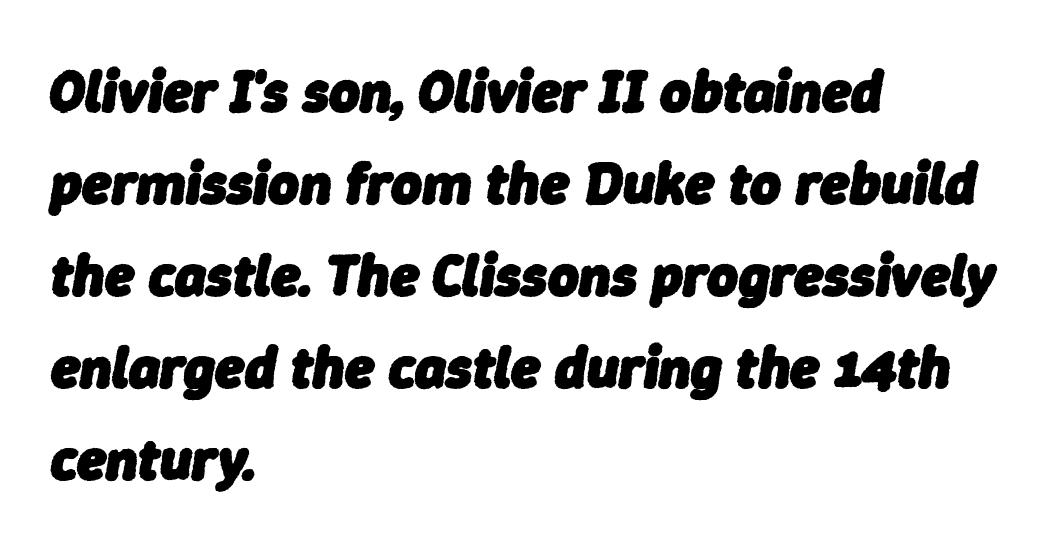
Inter-character spacing is left at the font's built-in metrics. Baseline-to-baseline distance is the conventional proportion of letter height. The face used here is proportionally spaced, like ordinary book or web type. Every row of glyphs begins at an identical x-position on the left. Tall strokes in this sample are angled rather than plumb.
